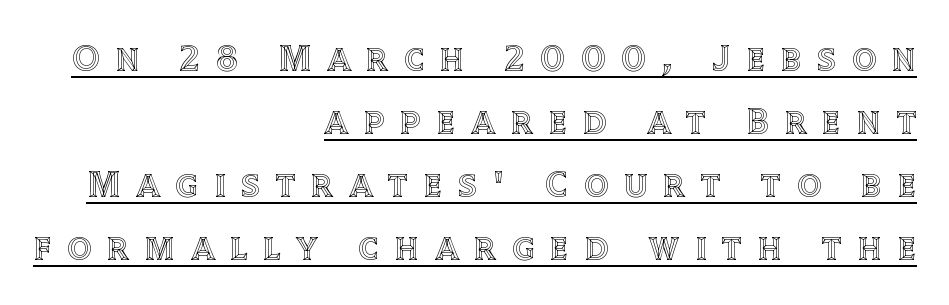
{"italic": "no", "width": "normal", "x_height": "large", "monospaced": "no", "underline": "yes", "align": "right", "line_spacing": "normal", "line_spacing_ratio": 1.66, "letter_spacing": "wide", "letter_spacing_em": 0.42, "glyph_px": 38}
